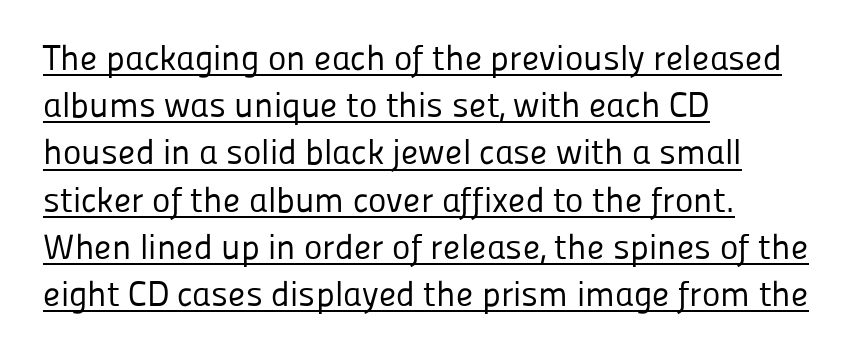
The image shows 35 px regular-weight sans-serif type, upright; set left-aligned, normal line spacing (1.35x), normal letter spacing, underlined; low stroke contrast and a medium x-height.
